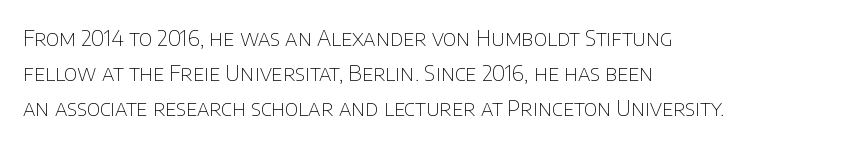
Every stem runs plumb, perpendicular to the baseline. Ink coverage per letter is moderate at most. Does extra space separate the letters? No, they use regular spacing. Line starts are locked; line ends wander. If you measured baseline to baseline, you'd find a middling distance.
